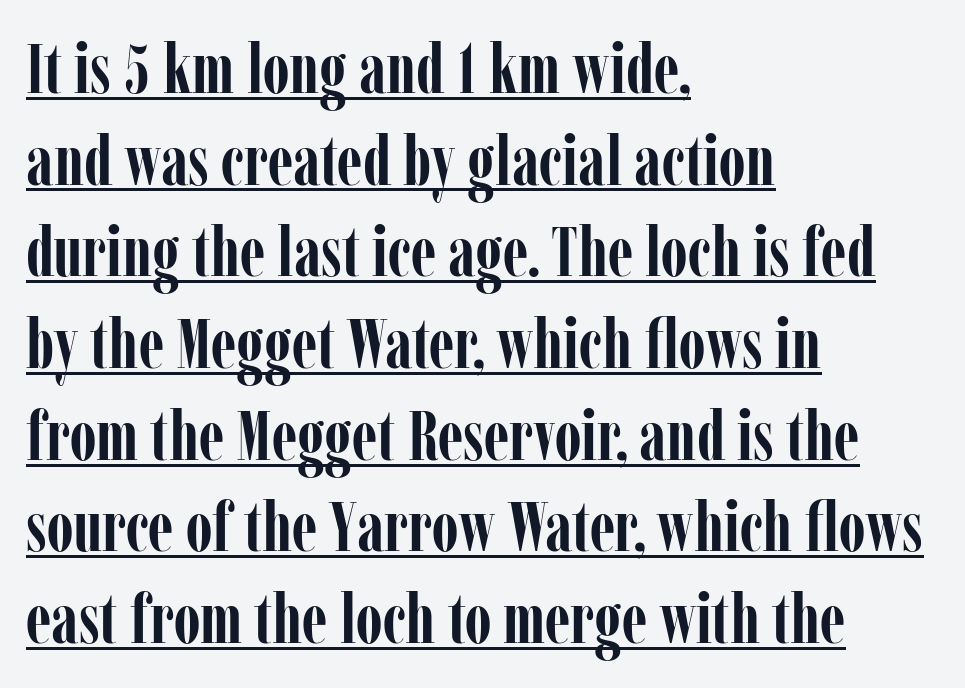
The image shows 70 px semibold, condensed serif type, upright; set left-aligned, normal line spacing (1.31x), normal letter spacing, underlined; low stroke contrast and a medium x-height.
